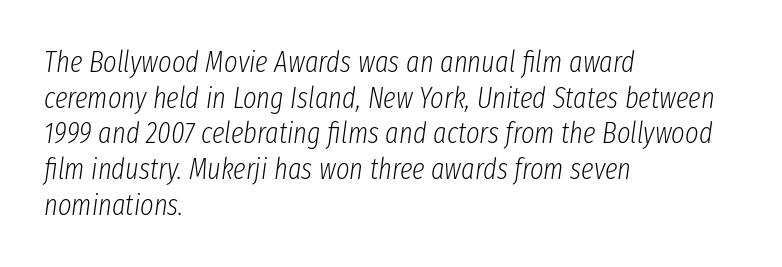
Nobody touched the tracking dial on this one. Yep, that's italic — everything's leaning. Lines of text with bare space underneath. Caption: multi-line text, flush left, ragged right.
